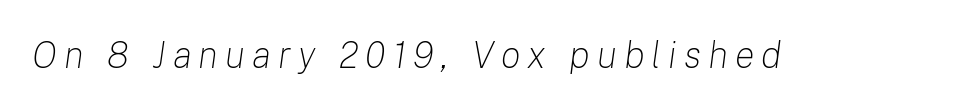
Think of a printed novel: that variable character pitch is what you see here. Each row of text sits above clean, open space. The strokes are not fattened; the text isn't bold. An italicized treatment has been applied to the whole sample.
